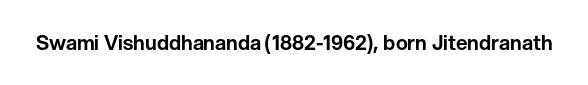
The image shows 20 px text type, upright; set normal letter spacing, not underlined.
